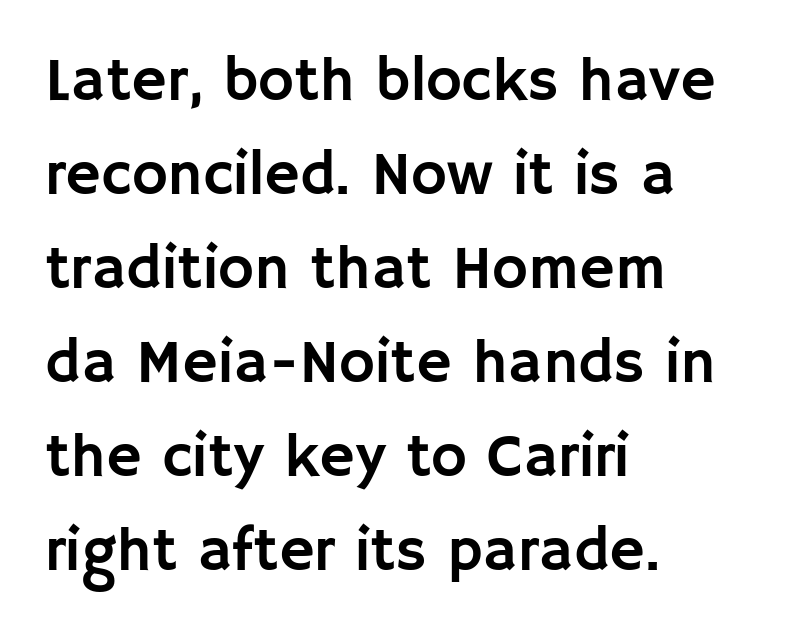
The image shows 61 px sans-serif type, upright; set left-aligned, normal line spacing (1.54x), normal letter spacing, not underlined; low stroke contrast and a large x-height.
